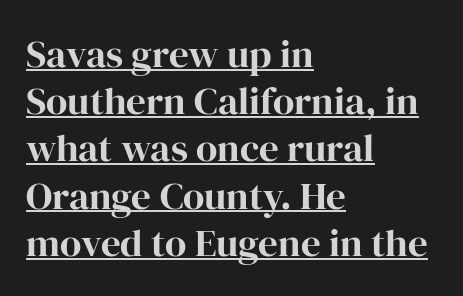
Q: Is the text bold? A: Yes.
Q: Is the text italic (slanted)? A: No, it is upright.
Q: Is the typeface a serif or a sans-serif typeface? A: Serif.
Q: Is the text underlined? A: Yes.
Q: How is the paragraph aligned? A: Left-aligned.
Q: Is the spacing between letters normal or unusually wide? A: Normal.
Q: Width (condensed, normal, or wide)? A: Normal.
Q: Stroke contrast? A: High.
Q: x-height? A: Medium.
Q: Monospaced? A: No.
